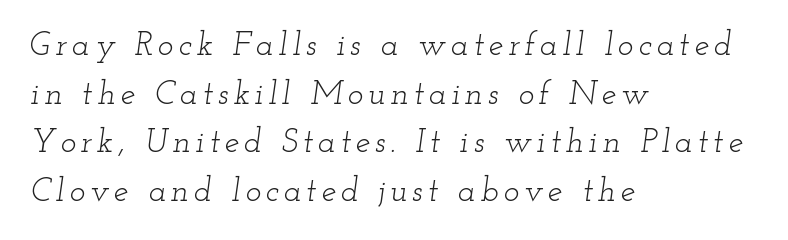
Q: Is the text bold? A: No.
Q: Is the text italic (slanted)? A: Yes, it leans right by about 12 degrees.
Q: Is the typeface a serif or a sans-serif typeface? A: Serif.
Q: Is the text underlined? A: No.
Q: How is the paragraph aligned? A: Left-aligned.
Q: Is the spacing between lines tight, normal or loose? A: Normal.
Q: Width (condensed, normal, or wide)? A: Wide.
Q: Stroke contrast? A: Low.
Q: x-height? A: Small.
Q: Monospaced? A: No.
